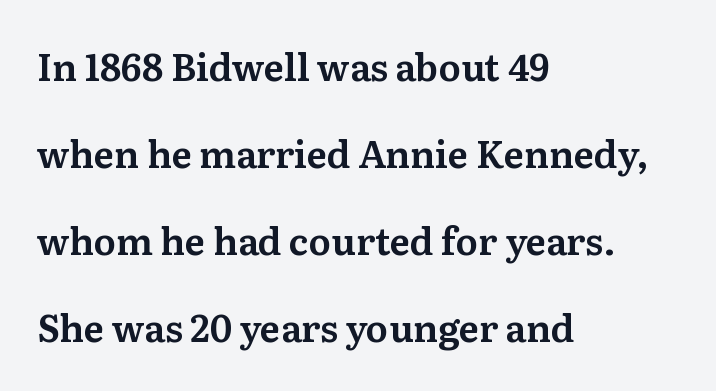
{"serif": "yes", "italic": "no", "width": "normal", "stroke_contrast": "medium", "x_height": "medium", "monospaced": "no", "underline": "no", "align": "left", "line_spacing": "loose", "line_spacing_ratio": 2.35, "letter_spacing": "normal", "letter_spacing_em": 0.0, "glyph_px": 37}
